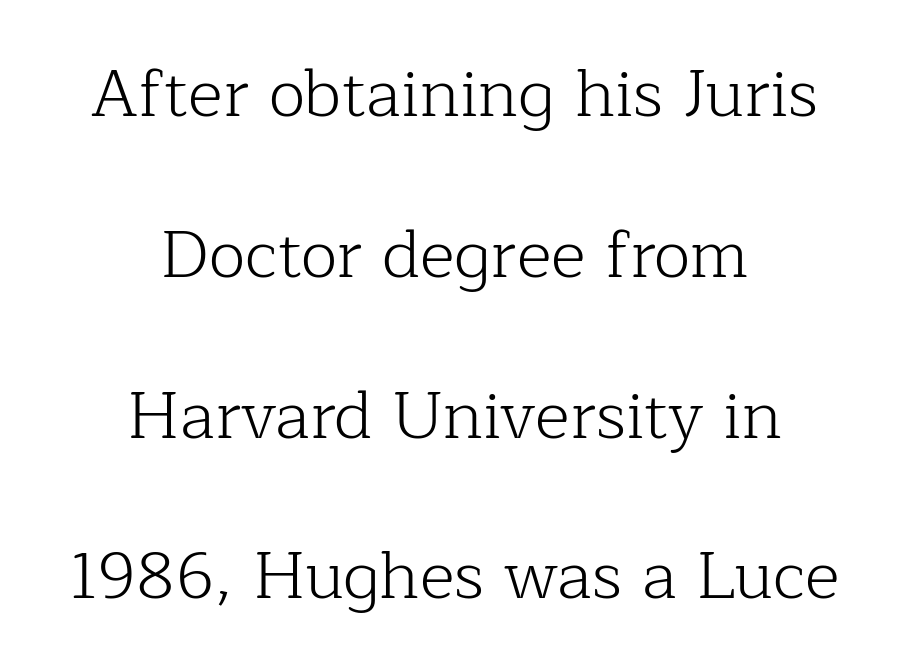
Beneath every word, the page is bare. When letters stand straight like this, we call the style roman or upright. Compared with typical paragraphs, the rows here are farther apart. Each word holds together tightly as a unit, with standard inter-letter gaps. The designer went with a serif here, giving each stem small feet. Leftover space on each line is divided equally before and after the words.
